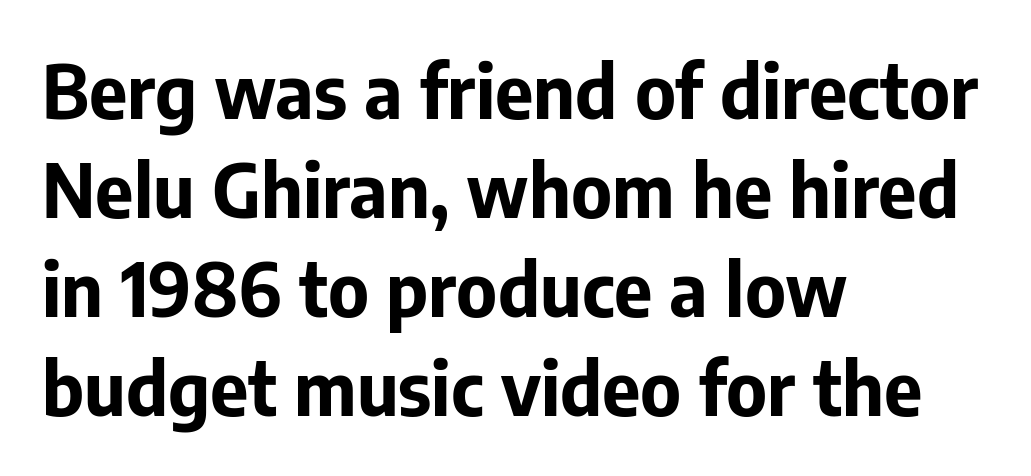
Serifs: no, the terminals of the letterforms are clean. Successive baselines arrive at the customary interval. The strokes are fattened all the way to bold. The setting favours the left margin, as ordinary paragraphs usually do. When letters stand straight like this, we call the style roman or upright.
